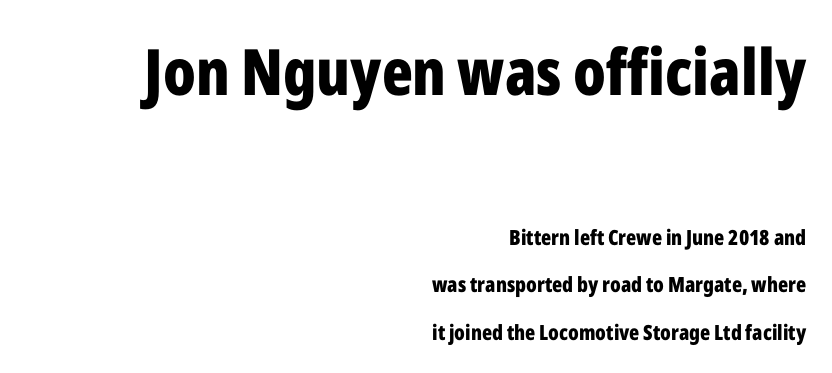
Q: Is the text bold? A: Yes.
Q: Is the text italic (slanted)? A: No, it is upright.
Q: Is the typeface a serif or a sans-serif typeface? A: Sans-serif.
Q: Is the text underlined? A: No.
Q: How is the paragraph aligned? A: Right-aligned.
Q: Is the spacing between letters normal or unusually wide? A: Normal.
Q: Is the spacing between lines tight, normal or loose? A: Loose.
Q: Which block of text is set in a larger size, the first (top) or the second (bottom)? A: The first (top) one.
Q: Width (condensed, normal, or wide)? A: Condensed.
Q: Stroke contrast? A: Low.
Q: x-height? A: Medium.
Q: Monospaced? A: No.
